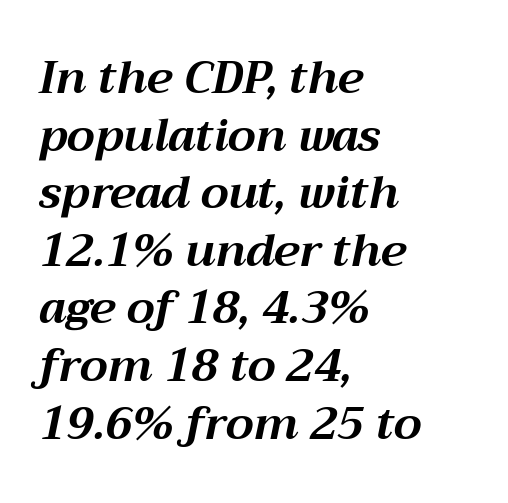
The text carries the slant typical of an italic or oblique font. These lines are set flush left with a ragged right edge. Varying glyph widths throughout — classic text-font behaviour. In terms of leading, this rendering sits right in the middle. Default kerning and tracking; the words read as compact shapes. Check the space under the baseline: it is left empty.
